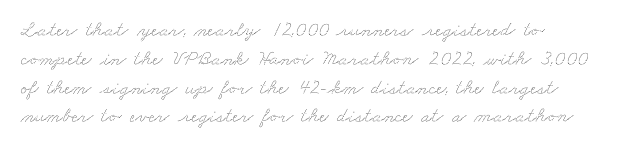
The image shows 21 px text type; set normal line spacing (1.37x), normal letter spacing, not underlined.
